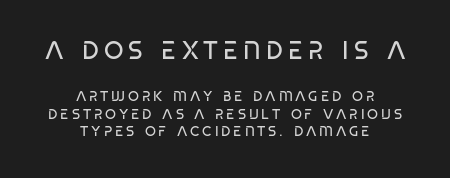
{"italic": "no", "bold": "no", "underline": "no", "align": "center", "line_spacing_ratio": 1.22, "letter_spacing": "wide", "letter_spacing_em": 0.2, "larger_block": "first", "size_ratio": 1.79, "glyph_px": 25}
